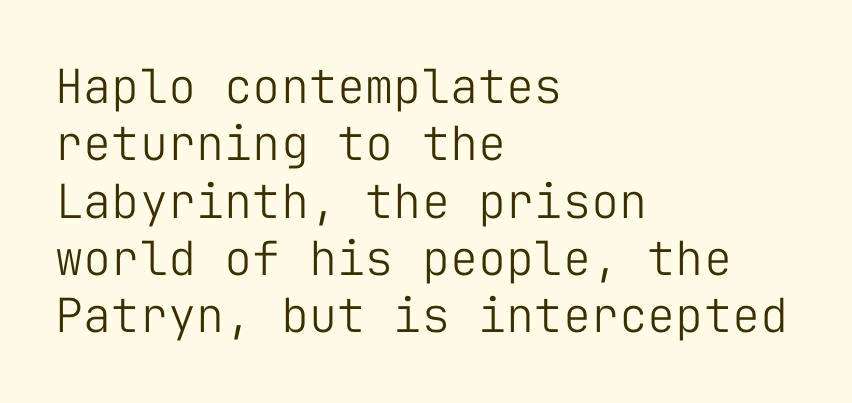
Q: Is the text bold? A: No.
Q: Is the text italic (slanted)? A: No, it is upright.
Q: Is the typeface a serif or a sans-serif typeface? A: Sans-serif.
Q: Is the text underlined? A: No.
Q: How is the paragraph aligned? A: Left-aligned.
Q: Is the spacing between letters normal or unusually wide? A: Normal.
Q: Width (condensed, normal, or wide)? A: Normal.
Q: Stroke contrast? A: Low.
Q: x-height? A: Medium.
Q: Monospaced? A: Yes.
